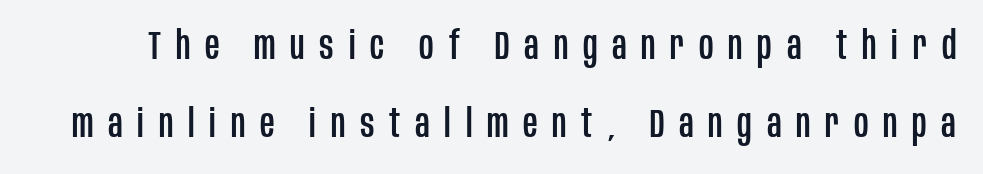
Q: Is the text italic (slanted)? A: No, it is upright.
Q: Is the typeface a serif or a sans-serif typeface? A: Sans-serif.
Q: Is the text underlined? A: No.
Q: Is the spacing between letters normal or unusually wide? A: Unusually wide.
Q: Is the spacing between lines tight, normal or loose? A: Loose.
Q: Width (condensed, normal, or wide)? A: Condensed.
Q: Stroke contrast? A: Low.
Q: x-height? A: Large.
Q: Monospaced? A: No.
